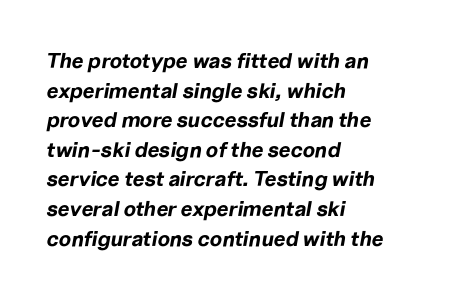
Q: Is the text bold? A: Yes.
Q: Is the text italic (slanted)? A: Yes, it leans right by about 10 degrees.
Q: Is the text underlined? A: No.
Q: How is the paragraph aligned? A: Left-aligned.
Q: Is the spacing between letters normal or unusually wide? A: Normal.
Q: Is the spacing between lines tight, normal or loose? A: Normal.
